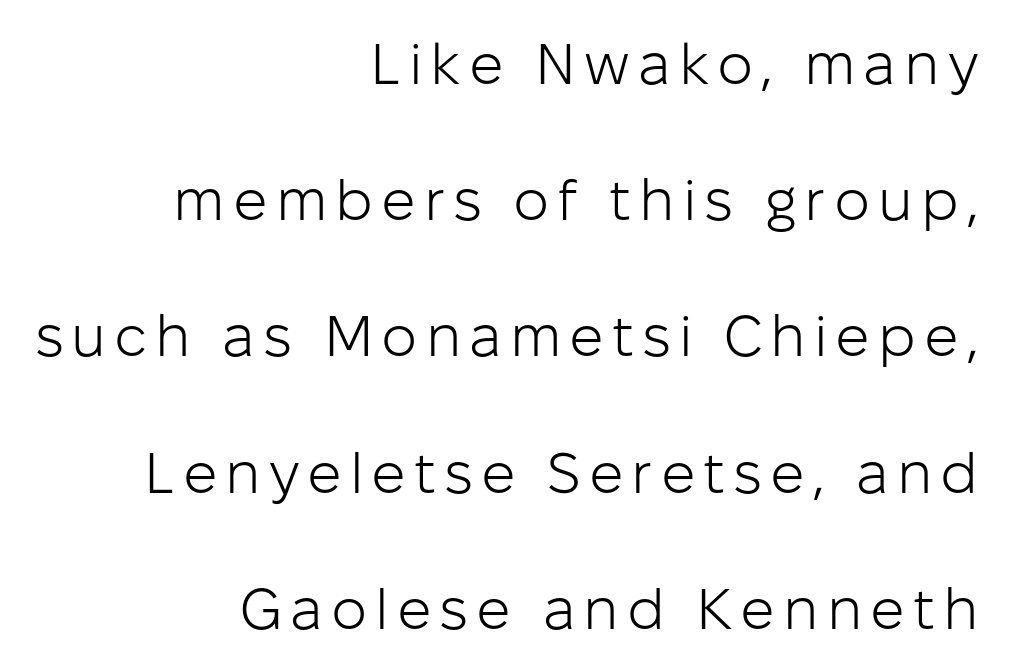
Q: Is the text bold? A: No.
Q: Is the text italic (slanted)? A: No, it is upright.
Q: Is the typeface a serif or a sans-serif typeface? A: Sans-serif.
Q: Is the text underlined? A: No.
Q: How is the paragraph aligned? A: Right-aligned.
Q: Is the spacing between lines tight, normal or loose? A: Loose.
Q: Width (condensed, normal, or wide)? A: Normal.
Q: Stroke contrast? A: Low.
Q: x-height? A: Medium.
Q: Monospaced? A: No.
